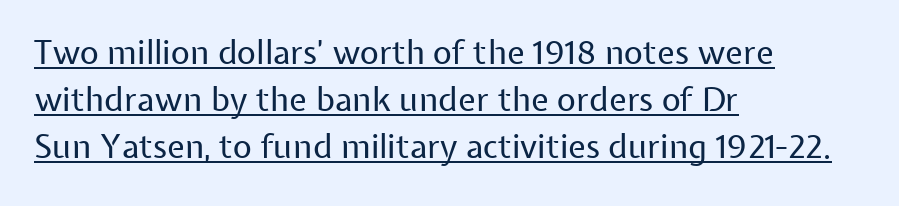
Q: Is the text bold? A: No.
Q: Is the text italic (slanted)? A: No, it is upright.
Q: Is the typeface a serif or a sans-serif typeface? A: Sans-serif.
Q: Is the text underlined? A: Yes.
Q: How is the paragraph aligned? A: Left-aligned.
Q: Is the spacing between letters normal or unusually wide? A: Normal.
Q: Is the spacing between lines tight, normal or loose? A: Normal.
Q: Width (condensed, normal, or wide)? A: Normal.
Q: Stroke contrast? A: Low.
Q: x-height? A: Medium.
Q: Monospaced? A: No.
